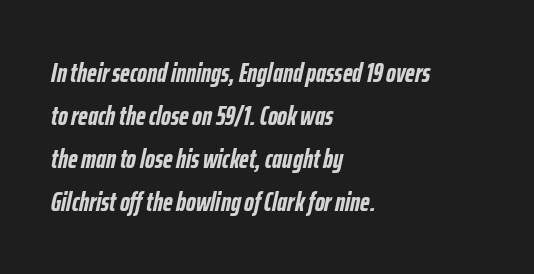
The lettering tilts uniformly, giving the passage an italic look. Students, note that the glyphs here touch the page at normal intervals. The line-height multiplier appears to be the usual default. The paragraph shown leans on its left margin. Thick stems and heavy bowls — unmistakably bold.
